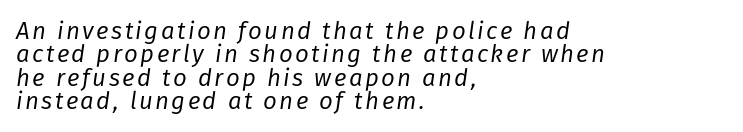
The image shows 24 px text type, italic (leaning right); set left-aligned, tight line spacing (0.97x), not underlined.
